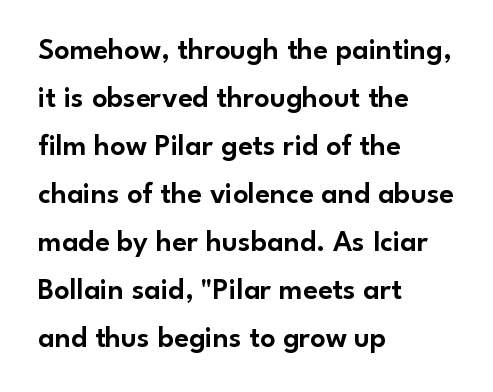
Q: Is the text italic (slanted)? A: No, it is upright.
Q: Is the typeface a serif or a sans-serif typeface? A: Sans-serif.
Q: Is the text underlined? A: No.
Q: How is the paragraph aligned? A: Left-aligned.
Q: Is the spacing between letters normal or unusually wide? A: Normal.
Q: Is the spacing between lines tight, normal or loose? A: Normal.
Q: Width (condensed, normal, or wide)? A: Normal.
Q: Stroke contrast? A: Low.
Q: x-height? A: Small.
Q: Monospaced? A: No.
